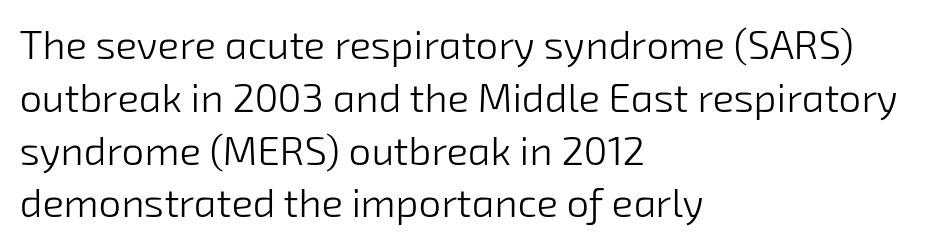
Is the stroke heavy? The answer is a plain regular-or-lighter. This rendering uses left alignment, leaving the right contour irregular. The space beneath each line is pristine and unruled. A normal amount of white space separates one row of letters from the next. There is no visible air inserted between adjacent glyphs. Is this a fixed-width face? No — the glyphs have proportional, varying widths.
